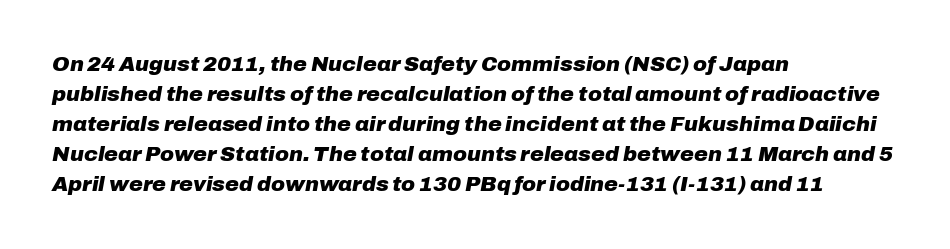
{"italic": "yes", "lean": "right", "slant_degrees": 10, "bold": "yes", "underline": "no", "align": "left", "line_spacing": "normal", "line_spacing_ratio": 1.43, "letter_spacing": "normal", "letter_spacing_em": 0.0, "glyph_px": 21}
